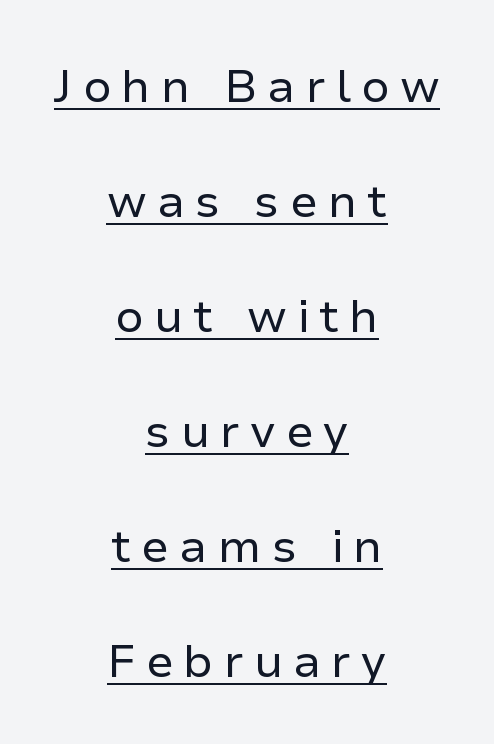
{"serif": "no", "italic": "no", "bold": "no", "weight": "regular", "width": "normal", "stroke_contrast": "low", "x_height": "medium", "monospaced": "no", "underline": "yes", "align": "center", "line_spacing": "loose", "line_spacing_ratio": 2.5, "letter_spacing": "wide", "letter_spacing_em": 0.22, "glyph_px": 46}
